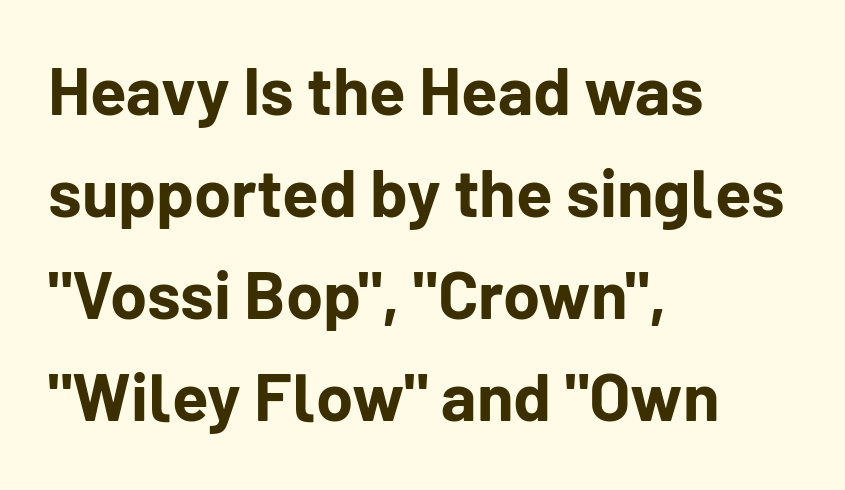
The image shows 67 px bold sans-serif type, upright; set left-aligned, normal line spacing (1.52x), normal letter spacing, not underlined; low stroke contrast and a medium x-height.
